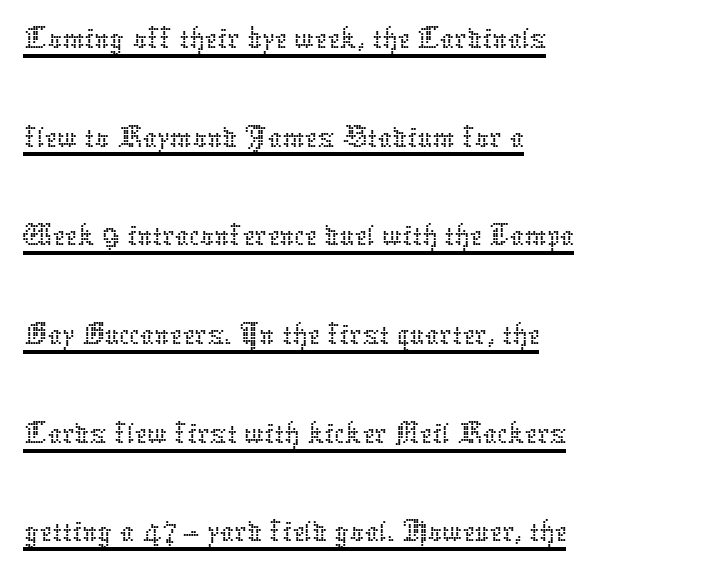
The image shows 70 px thin type, upright; set left-aligned, normal line spacing (1.41x), normal letter spacing, underlined; low stroke contrast and a medium x-height.
